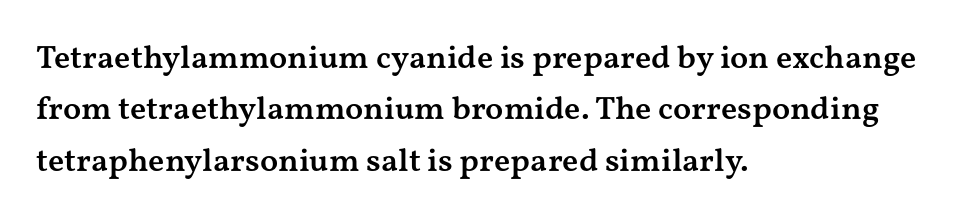
{"serif": "yes", "italic": "no", "bold": "semi", "weight": "semibold", "width": "wide", "stroke_contrast": "medium", "x_height": "medium", "monospaced": "no", "underline": "no", "align": "left", "line_spacing": "normal", "line_spacing_ratio": 1.56, "letter_spacing": "normal", "letter_spacing_em": 0.0, "glyph_px": 33}
